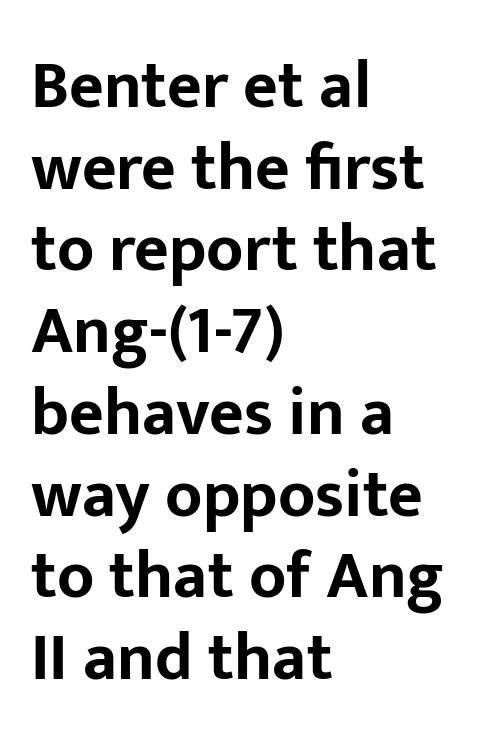
The image shows 67 px bold sans-serif type, upright; set left-aligned, line spacing 1.22x, normal letter spacing, not underlined; low stroke contrast and a medium x-height.
